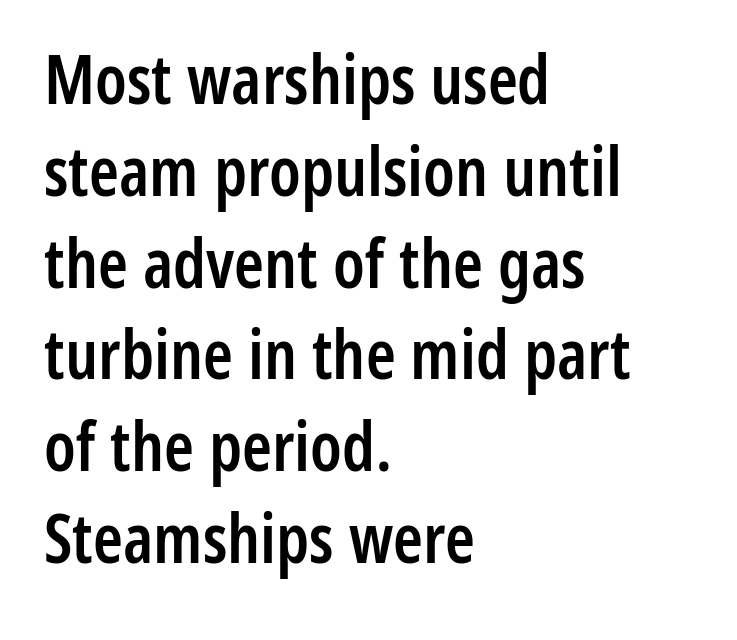
{"serif": "no", "italic": "no", "bold": "semi", "weight": "semibold", "width": "condensed", "stroke_contrast": "low", "x_height": "medium", "monospaced": "no", "underline": "no", "align": "left", "line_spacing": "normal", "line_spacing_ratio": 1.35, "letter_spacing": "normal", "letter_spacing_em": 0.0, "glyph_px": 68}
